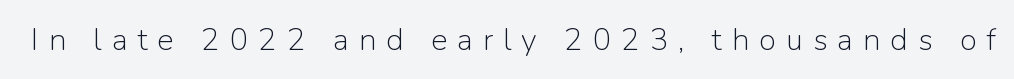
{"serif": "no", "italic": "no", "bold": "no", "weight": "light", "width": "normal", "stroke_contrast": "low", "x_height": "medium", "monospaced": "no", "underline": "no", "letter_spacing": "wide", "letter_spacing_em": 0.32, "glyph_px": 31}
